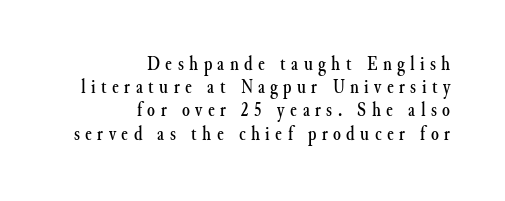
Just letters on the line, the space beneath them empty. Compared with a flush-left layout, this one pins lines to the opposite, right side. Caption: expanded tracking, letters set apart. Notice how the stems are strictly vertical — no italics here.
